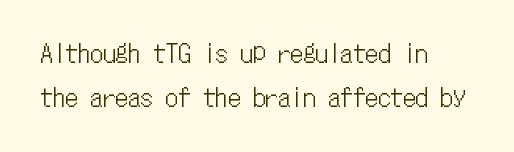
The image shows 25 px text type, upright; set left-aligned, line spacing 1.75x, normal letter spacing, not underlined.
